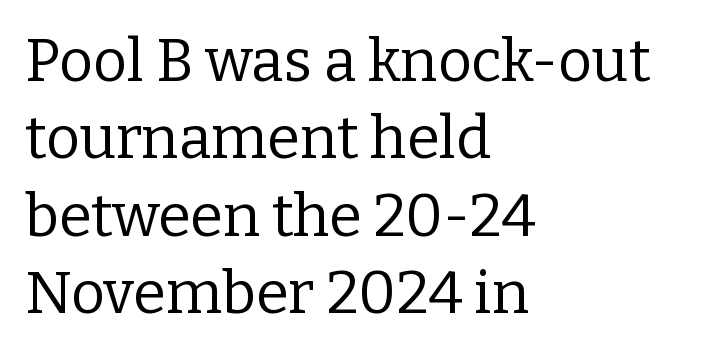
Q: Is the text bold? A: No.
Q: Is the text italic (slanted)? A: No, it is upright.
Q: Is the typeface a serif or a sans-serif typeface? A: Serif.
Q: Is the text underlined? A: No.
Q: How is the paragraph aligned? A: Left-aligned.
Q: Is the spacing between letters normal or unusually wide? A: Normal.
Q: Is the spacing between lines tight, normal or loose? A: Normal.
Q: Width (condensed, normal, or wide)? A: Normal.
Q: Stroke contrast? A: Low.
Q: x-height? A: Medium.
Q: Monospaced? A: No.
